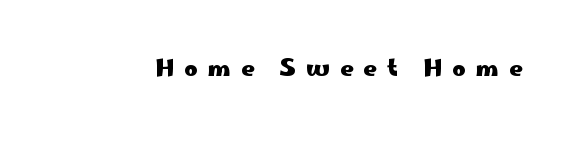
The image shows 23 px bold type, upright; set unusually wide letter spacing (+0.44 em), not underlined.
